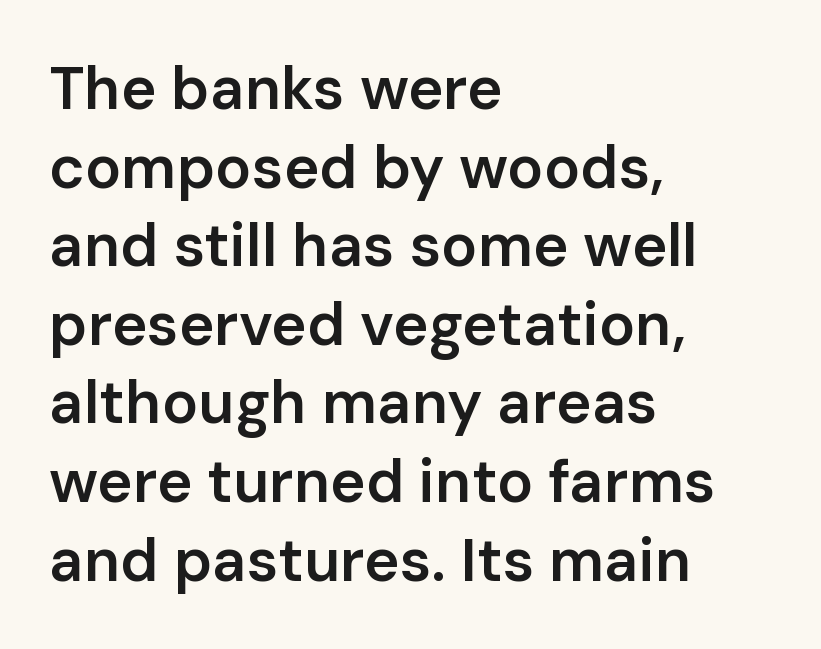
The image shows 60 px semibold sans-serif type, upright; set left-aligned, normal line spacing (1.31x), normal letter spacing, not underlined; low stroke contrast and a medium x-height.
